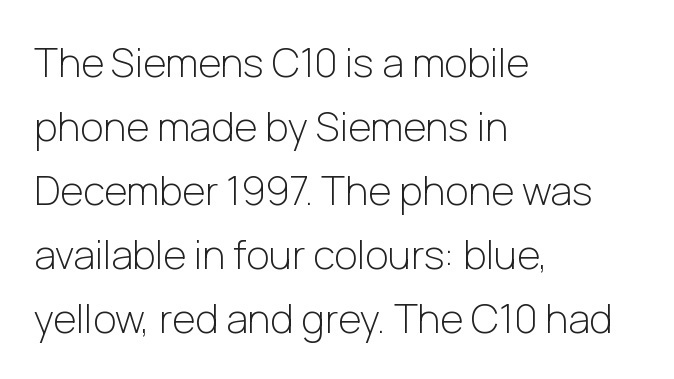
Is the letter spacing exaggerated? No — it looks like the ordinary default. The designer went with a sans here, leaving each stem footless. Weight: in the light-to-regular range. The space between consecutive lines is moderate.
